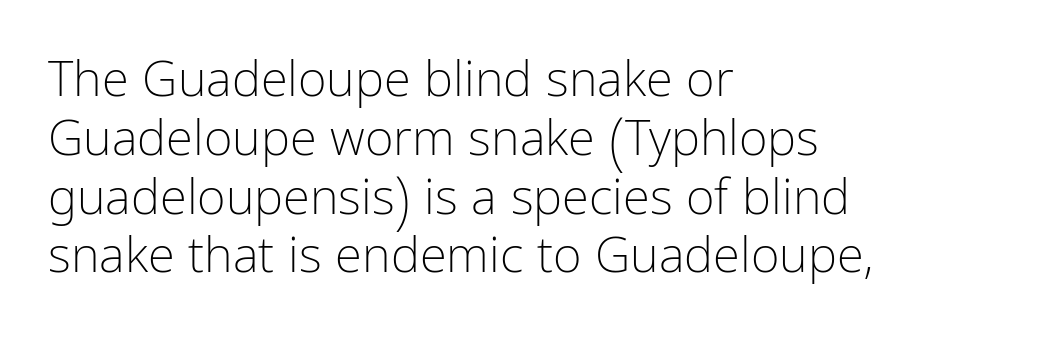
Vertical strokes here are truly vertical. Each row of text sits above clean, open space. The letters sit at their default tracking, neither squeezed nor spread. Do the characters align in a grid? No, the font is proportional.
